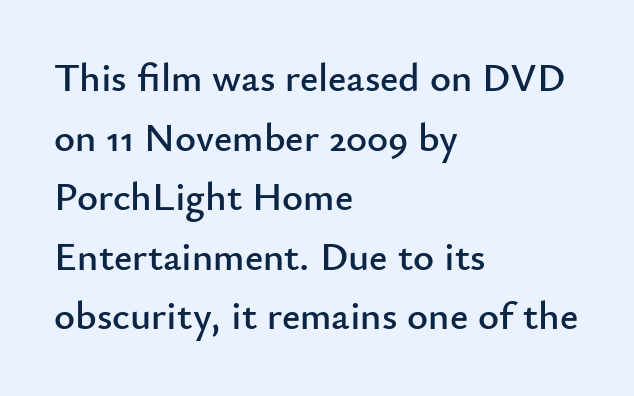
The line texture is even and compact thanks to regular tracking. The zone under the glyphs is completely vacant. The typography opts for an upright posture over an oblique one. The characters display no serif detailing; their extremities are plain. The lines are quadded left.
